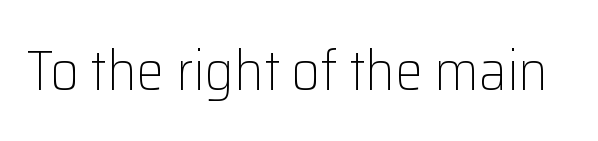
{"serif": "no", "italic": "no", "bold": "no", "weight": "light", "width": "normal", "stroke_contrast": "low", "x_height": "medium", "monospaced": "no", "underline": "no", "letter_spacing": "normal", "letter_spacing_em": 0.0, "glyph_px": 56}
